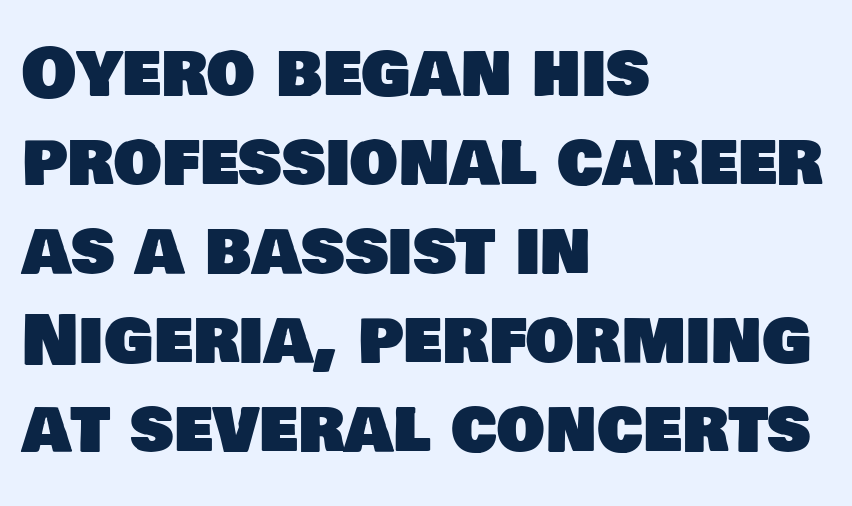
The image shows 68 px sans-serif type; set left-aligned, normal line spacing (1.31x), normal letter spacing, not underlined; low stroke contrast and a large x-height.
